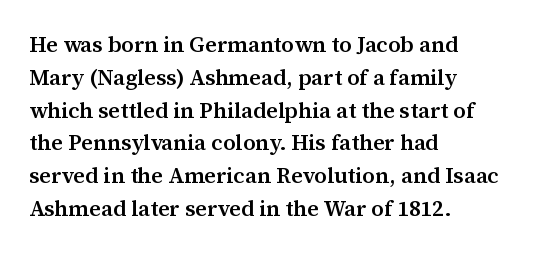
This sample is left-justified, so line endings fall wherever the words run out. Has an underline been added? It has not. The glyphs have the mass of a demibold cut, below bold. Nothing unusual about the tracking: characters are spaced as the font intends.
